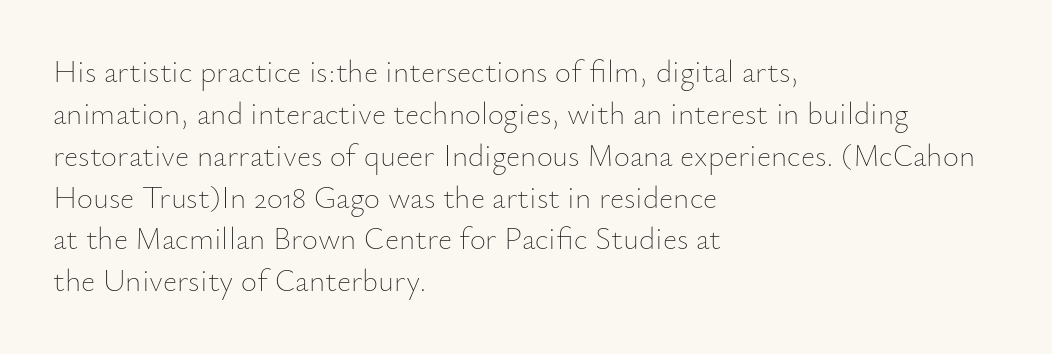
The image shows 31 px thin type, upright; set left-aligned, normal line spacing (1.35x), normal letter spacing, not underlined; low stroke contrast and a small x-height.
